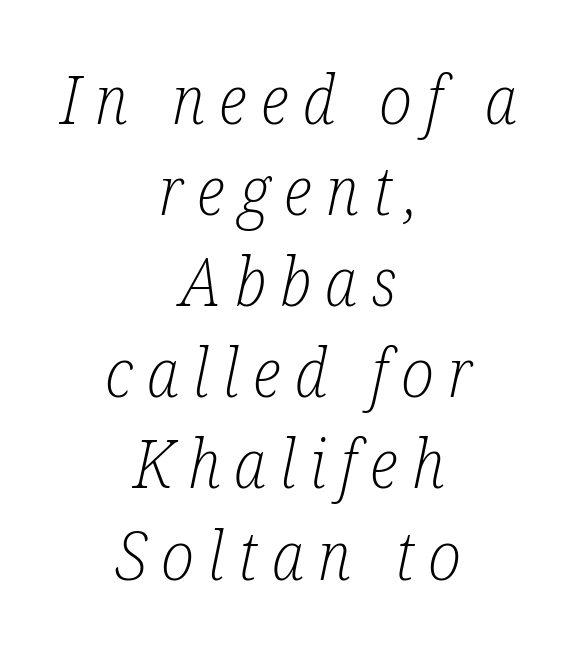
Q: Is the text bold? A: No.
Q: Is the text italic (slanted)? A: Yes, it leans right by about 12 degrees.
Q: Is the typeface a serif or a sans-serif typeface? A: Serif.
Q: Is the text underlined? A: No.
Q: How is the paragraph aligned? A: Centered.
Q: Is the spacing between letters normal or unusually wide? A: Unusually wide.
Q: Is the spacing between lines tight, normal or loose? A: Normal.
Q: Width (condensed, normal, or wide)? A: Condensed.
Q: Stroke contrast? A: Low.
Q: x-height? A: Medium.
Q: Monospaced? A: No.
